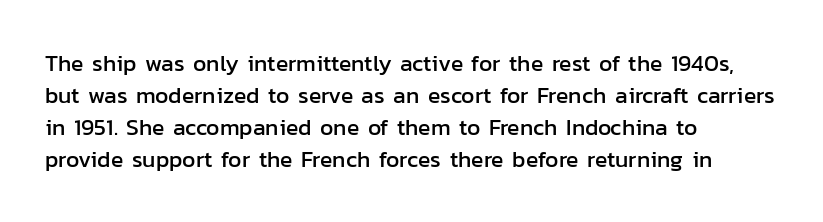
The image shows 23 px text type, upright; set left-aligned, normal line spacing (1.39x), normal letter spacing, not underlined.
